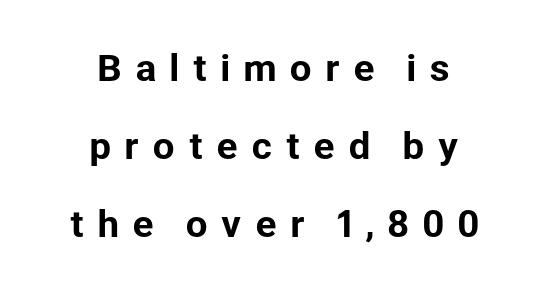
Q: Is the text italic (slanted)? A: No, it is upright.
Q: Is the typeface a serif or a sans-serif typeface? A: Sans-serif.
Q: Is the text underlined? A: No.
Q: How is the paragraph aligned? A: Centered.
Q: Is the spacing between letters normal or unusually wide? A: Unusually wide.
Q: Is the spacing between lines tight, normal or loose? A: Loose.
Q: Width (condensed, normal, or wide)? A: Normal.
Q: Stroke contrast? A: Low.
Q: x-height? A: Medium.
Q: Monospaced? A: No.
